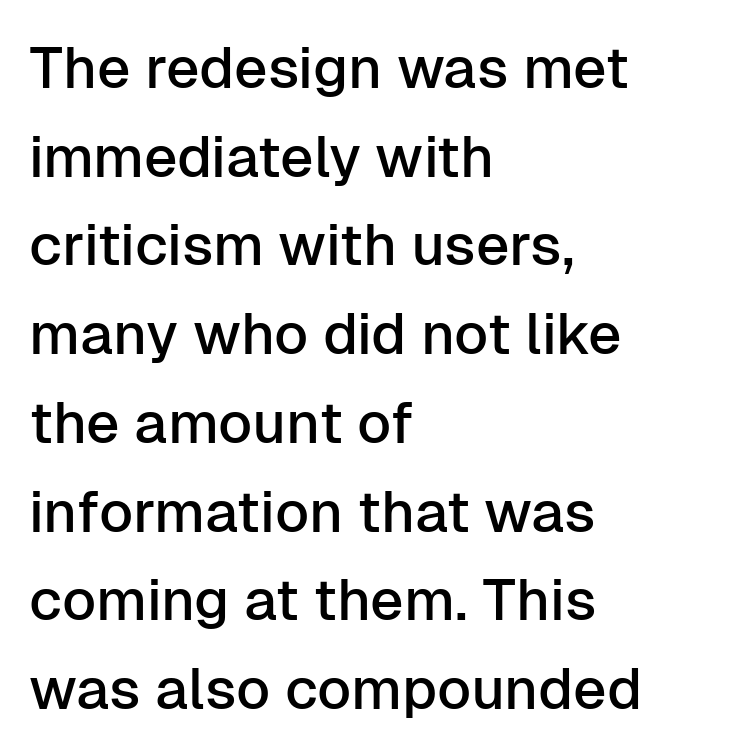
The image shows 58 px sans-serif type, upright; set left-aligned, normal line spacing (1.53x), normal letter spacing, not underlined; low stroke contrast and a medium x-height.
